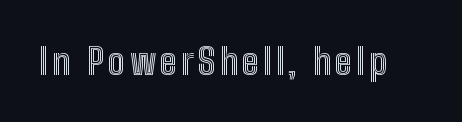
{"italic": "no", "width": "condensed", "x_height": "medium", "monospaced": "no", "underline": "no", "glyph_px": 36}
